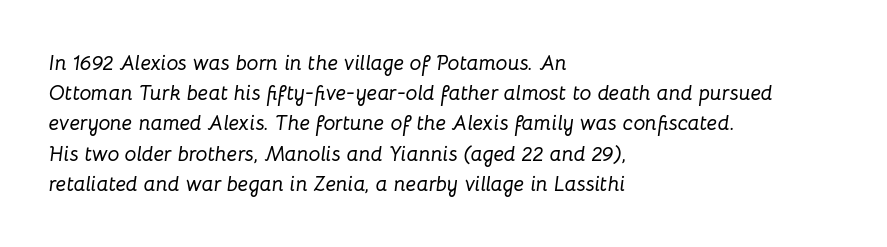
Does the copy run flush right? No — it runs flush left. The passage shown stacks its lines at a standard gap. Honestly, the letter spacing is just normal — you wouldn't notice it. A bare baseline throughout the passage. The face used here has a pronounced slope to its letters.
